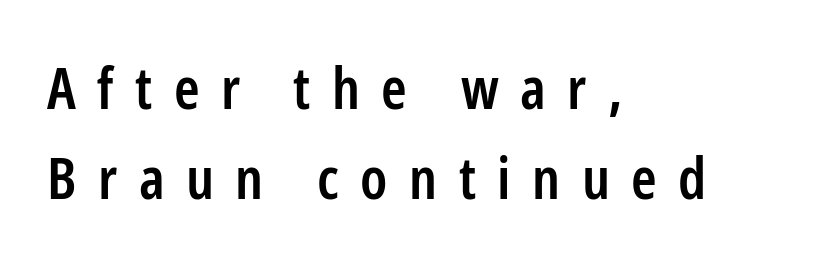
The image shows 58 px semibold, condensed sans-serif type, upright; set left-aligned, normal line spacing (1.55x), unusually wide letter spacing (+0.37 em), not underlined; low stroke contrast and a medium x-height.
